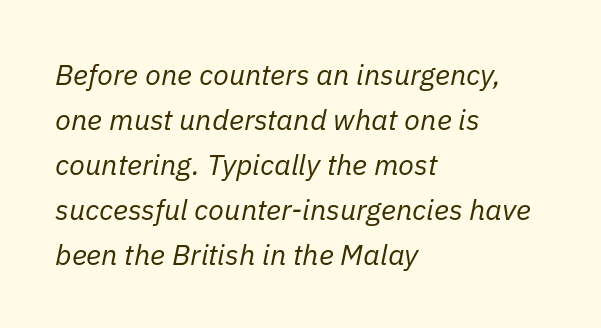
The passage shown stacks its lines at a standard gap. Each letter keeps its own natural width here, so spacing adapts to shape. Short note: letters normally spaced. Honestly, there is no underline to notice here at all. The font is comparable to plain body text, perhaps lighter. In terms of posture, this sample is oblique.
